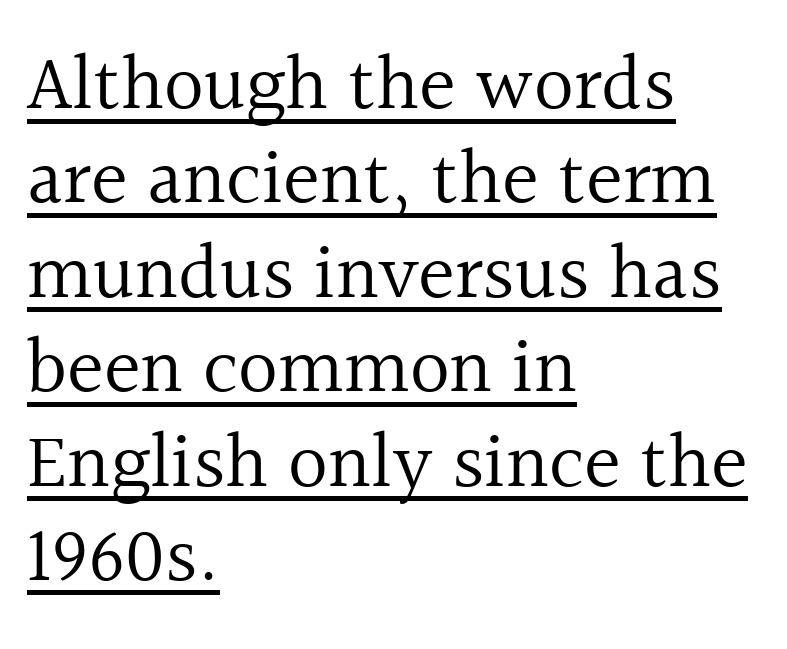
Beneath each row of characters lies a ruled line. These lines are set flush left with a ragged right edge. This sample uses plain, unmodified letter spacing. This is not heavy type; no bold has been used. A typesetter would label this face a serif.
